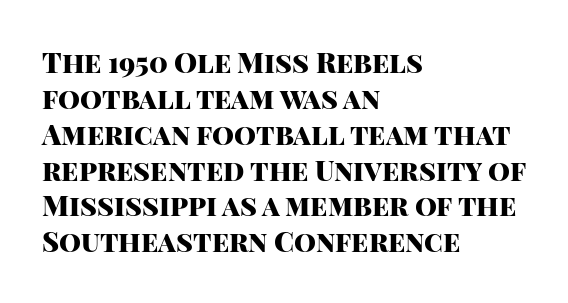
{"serif": "no", "italic": "no", "bold": "yes", "weight": "heavy", "width": "normal", "stroke_contrast": "high", "x_height": "large", "monospaced": "no", "underline": "no", "align": "left", "line_spacing": "normal", "line_spacing_ratio": 1.28, "letter_spacing": "normal", "letter_spacing_em": 0.0, "glyph_px": 28}
